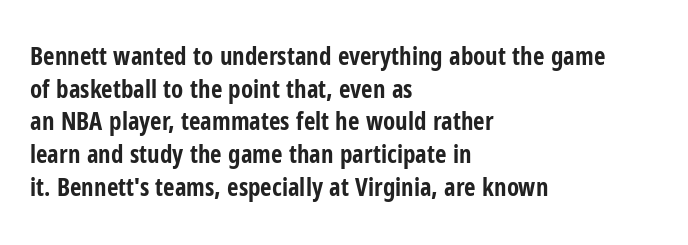
Q: Is the text bold? A: Yes.
Q: Is the text italic (slanted)? A: No, it is upright.
Q: Is the text underlined? A: No.
Q: How is the paragraph aligned? A: Left-aligned.
Q: Is the spacing between letters normal or unusually wide? A: Normal.
Q: Is the spacing between lines tight, normal or loose? A: Normal.
